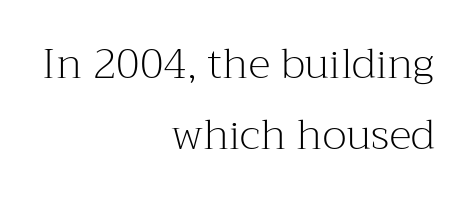
Honestly, the row spacing looks completely unremarkable. This is serif lettering, the kind often seen in printed books. The horizontal fit of the characters is conventional and even. Is this a fixed-width face? No — the glyphs have proportional, varying widths.
